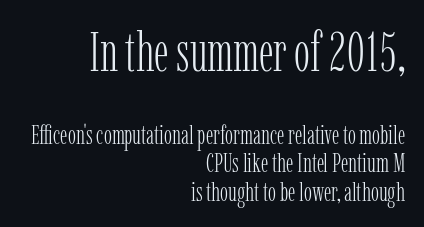
{"serif": "yes", "italic": "no", "bold": "no", "weight": "light", "width": "condensed", "stroke_contrast": "low", "x_height": "medium", "monospaced": "no", "underline": "no", "align": "right", "line_spacing": "tight", "line_spacing_ratio": 1.04, "letter_spacing": "normal", "letter_spacing_em": 0.0, "larger_block": "first", "size_ratio": 2.0, "glyph_px": 54}
